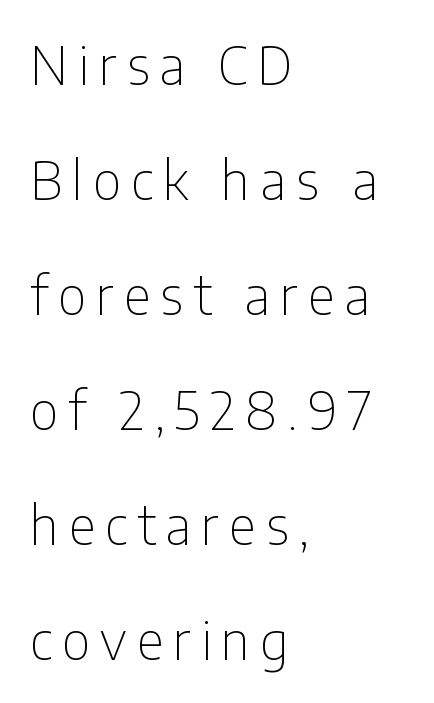
{"serif": "no", "italic": "no", "bold": "no", "weight": "thin", "width": "condensed", "stroke_contrast": "low", "x_height": "medium", "monospaced": "no", "underline": "no", "align": "left", "line_spacing": "loose", "line_spacing_ratio": 2.17, "glyph_px": 53}
